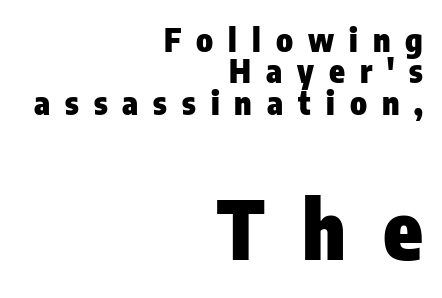
Q: Is the text bold? A: Yes.
Q: Is the text italic (slanted)? A: No, it is upright.
Q: Is the typeface a serif or a sans-serif typeface? A: Sans-serif.
Q: Is the text underlined? A: No.
Q: How is the paragraph aligned? A: Right-aligned.
Q: Is the spacing between letters normal or unusually wide? A: Unusually wide.
Q: Is the spacing between lines tight, normal or loose? A: Tight.
Q: Which block of text is set in a larger size, the first (top) or the second (bottom)? A: The second (bottom) one.
Q: Width (condensed, normal, or wide)? A: Condensed.
Q: Stroke contrast? A: Low.
Q: x-height? A: Medium.
Q: Monospaced? A: No.
